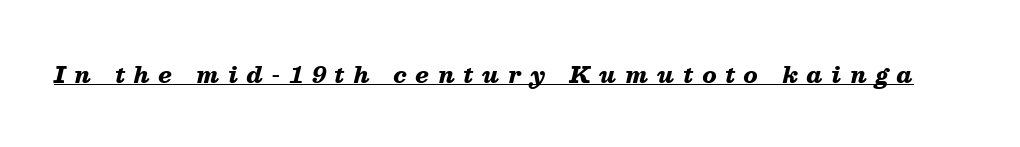
Q: Is the text bold? A: Yes.
Q: Is the text italic (slanted)? A: Yes, it leans right by about 13 degrees.
Q: Is the text underlined? A: Yes.
Q: Is the spacing between letters normal or unusually wide? A: Unusually wide.
